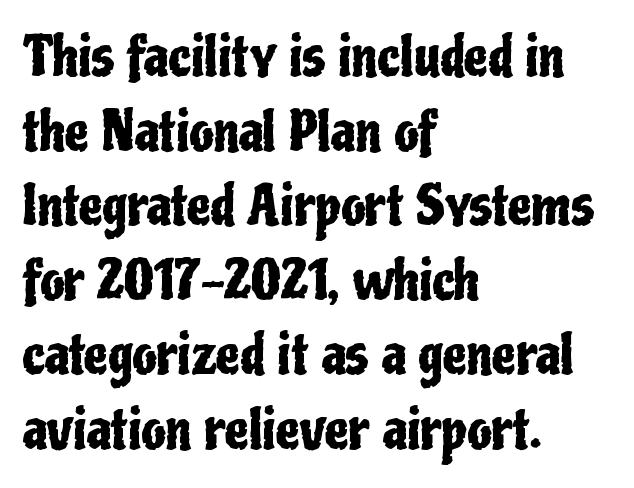
Q: Is the text italic (slanted)? A: No, it is upright.
Q: Is the typeface a serif or a sans-serif typeface? A: Sans-serif.
Q: Is the text underlined? A: No.
Q: How is the paragraph aligned? A: Left-aligned.
Q: Is the spacing between letters normal or unusually wide? A: Normal.
Q: Is the spacing between lines tight, normal or loose? A: Normal.
Q: Width (condensed, normal, or wide)? A: Condensed.
Q: Stroke contrast? A: Low.
Q: x-height? A: Medium.
Q: Monospaced? A: No.
